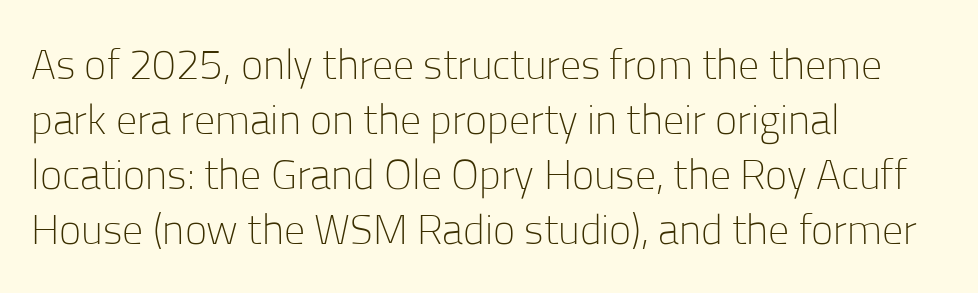
Q: Is the text bold? A: No.
Q: Is the text italic (slanted)? A: No, it is upright.
Q: Is the typeface a serif or a sans-serif typeface? A: Sans-serif.
Q: Is the text underlined? A: No.
Q: How is the paragraph aligned? A: Left-aligned.
Q: Is the spacing between letters normal or unusually wide? A: Normal.
Q: Is the spacing between lines tight, normal or loose? A: Normal.
Q: Width (condensed, normal, or wide)? A: Normal.
Q: Stroke contrast? A: Low.
Q: x-height? A: Medium.
Q: Monospaced? A: No.
